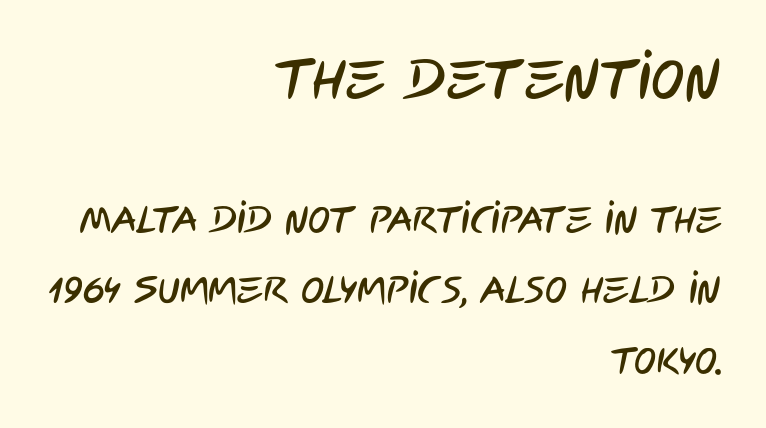
The image shows 56 px condensed sans-serif type; set right-aligned, loose line spacing (1.91x), normal letter spacing, not underlined; the first (top) block is 1.51x larger; low stroke contrast and a large x-height.
